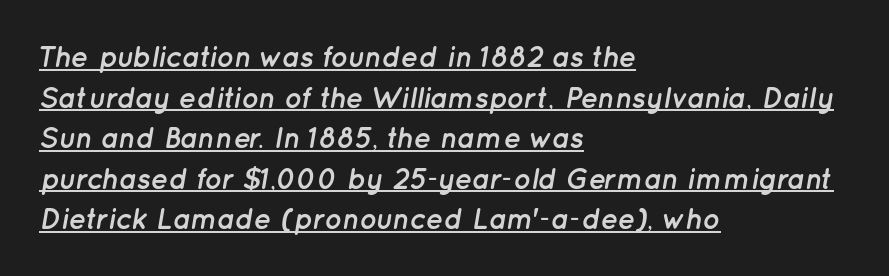
The image shows 29 px semibold type, italic (leaning right); set left-aligned, normal line spacing (1.4x), normal letter spacing, underlined; low stroke contrast and a medium x-height.
